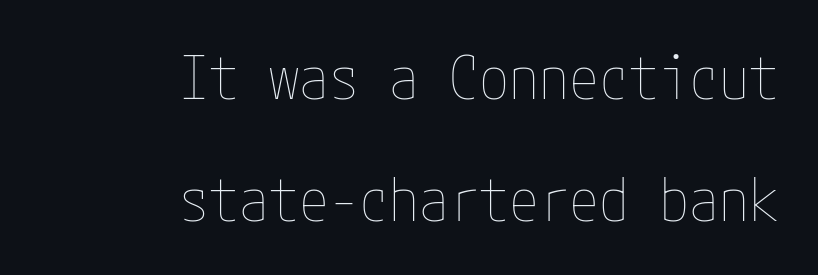
Q: Is the text bold? A: No.
Q: Is the text italic (slanted)? A: No, it is upright.
Q: Is the text underlined? A: No.
Q: How is the paragraph aligned? A: Right-aligned.
Q: Is the spacing between letters normal or unusually wide? A: Normal.
Q: Is the spacing between lines tight, normal or loose? A: Loose.
Q: Width (condensed, normal, or wide)? A: Condensed.
Q: Stroke contrast? A: Low.
Q: x-height? A: Medium.
